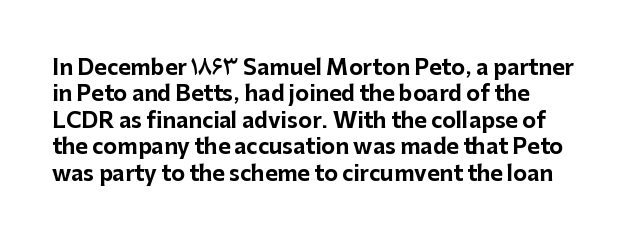
{"italic": "no", "bold": "yes", "underline": "no", "align": "left", "line_spacing": "normal", "line_spacing_ratio": 1.26, "letter_spacing": "normal", "letter_spacing_em": 0.0, "glyph_px": 21}
